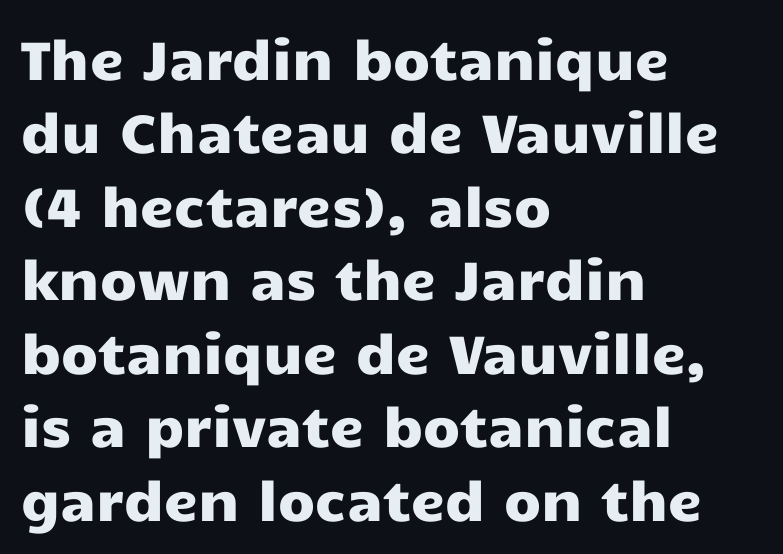
{"serif": "no", "italic": "no", "width": "wide", "stroke_contrast": "low", "x_height": "medium", "monospaced": "no", "underline": "no", "align": "left", "line_spacing": "normal", "line_spacing_ratio": 1.36, "letter_spacing": "normal", "letter_spacing_em": 0.0, "glyph_px": 54}
